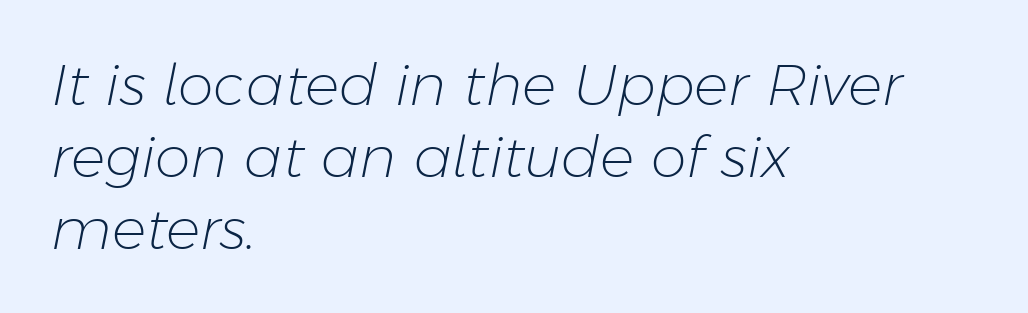
Q: Is the text bold? A: No.
Q: Is the text italic (slanted)? A: Yes, it leans right by about 11 degrees.
Q: Is the text underlined? A: No.
Q: How is the paragraph aligned? A: Left-aligned.
Q: Is the spacing between letters normal or unusually wide? A: Normal.
Q: Is the spacing between lines tight, normal or loose? A: Normal.
Q: Width (condensed, normal, or wide)? A: Normal.
Q: Stroke contrast? A: Low.
Q: x-height? A: Medium.
Q: Monospaced? A: No.
